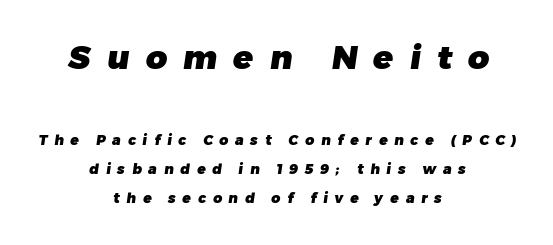
The image shows 33 px heavy sans-serif type; set centered, loose line spacing (2.08x), unusually wide letter spacing (+0.49 em), not underlined; the first (top) block is 2.36x larger; low stroke contrast and a medium x-height.
